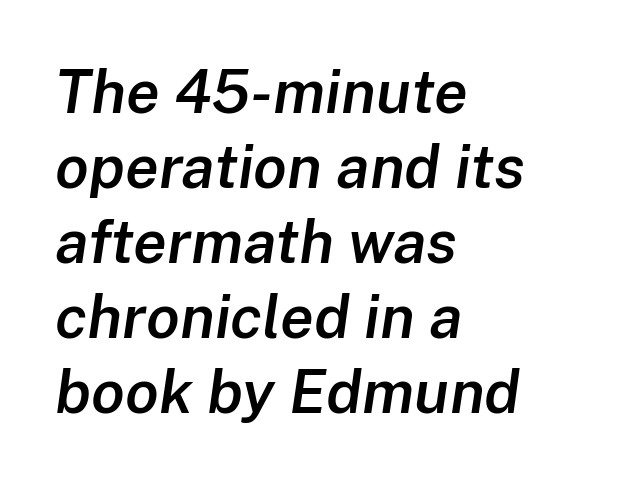
Q: Is the text bold? A: Semi-bold.
Q: Is the text italic (slanted)? A: Yes, it leans right by about 8 degrees.
Q: Is the text underlined? A: No.
Q: How is the paragraph aligned? A: Left-aligned.
Q: Is the spacing between letters normal or unusually wide? A: Normal.
Q: Width (condensed, normal, or wide)? A: Normal.
Q: Stroke contrast? A: Low.
Q: x-height? A: Medium.
Q: Monospaced? A: No.
